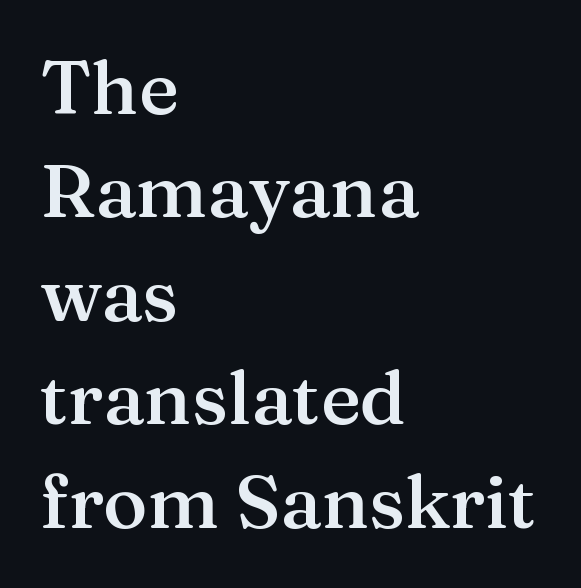
The image shows 75 px semibold serif type, upright; set left-aligned, normal line spacing (1.38x), normal letter spacing, not underlined; medium stroke contrast and a medium x-height.
